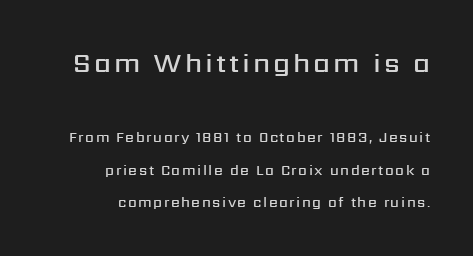
{"italic": "no", "bold": "semi", "underline": "no", "align": "right", "line_spacing": "loose", "line_spacing_ratio": 2.32, "larger_block": "first", "size_ratio": 1.93, "glyph_px": 27}
